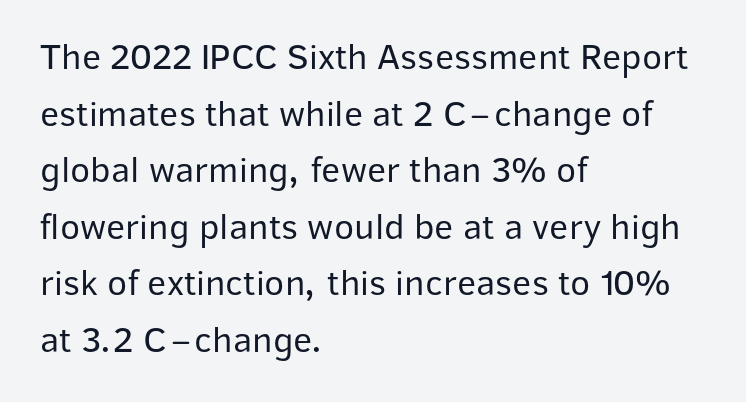
The image shows 37 px regular-weight sans-serif type, upright; set left-aligned, normal line spacing (1.53x), normal letter spacing, not underlined; low stroke contrast and a medium x-height.
